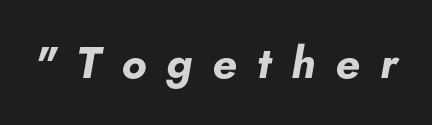
{"italic": "yes", "lean": "right", "slant_degrees": 5, "bold": "yes", "weight": "bold", "width": "normal", "stroke_contrast": "low", "x_height": "small", "monospaced": "no", "underline": "no", "letter_spacing": "wide", "letter_spacing_em": 0.46, "glyph_px": 44}
